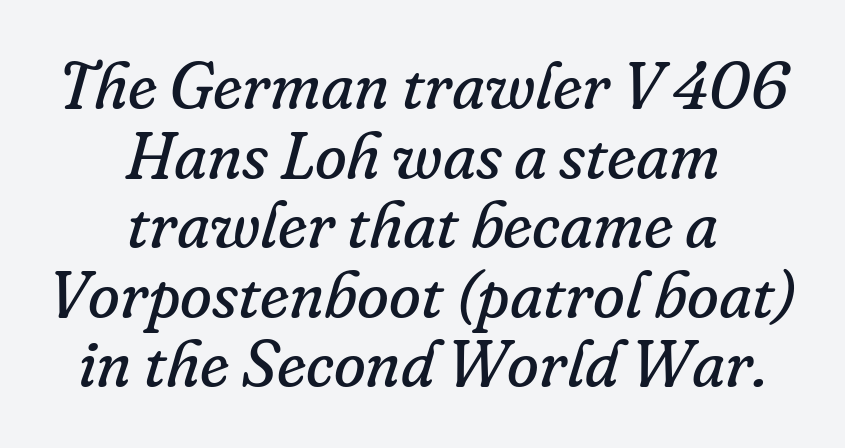
Do the characters align in a grid? No, the font is proportional. The specimen omits any rule beneath the text block's lines. Baseline-to-baseline distance is barely more than the letter height. The face used here has a pronounced slope to its letters. The setting favours the middle, as headings and verse often do.
